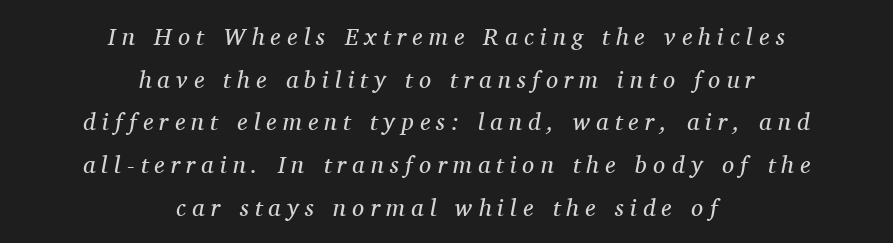
The image shows 24 px text type, italic (leaning right); set centered, line spacing 1.78x, unusually wide letter spacing (+0.26 em), not underlined.
